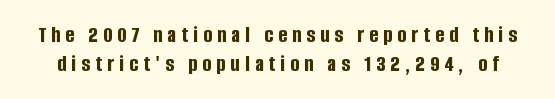
Q: Is the text bold? A: Yes.
Q: Is the text italic (slanted)? A: No, it is upright.
Q: Is the text underlined? A: No.
Q: Is the spacing between letters normal or unusually wide? A: Unusually wide.
Q: Is the spacing between lines tight, normal or loose? A: Normal.
